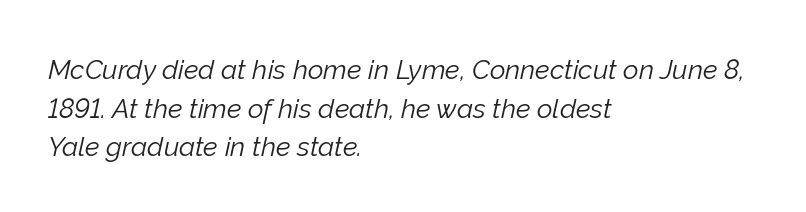
The image shows 27 px text type, italic (leaning right); set left-aligned, normal line spacing (1.43x), normal letter spacing, not underlined.
